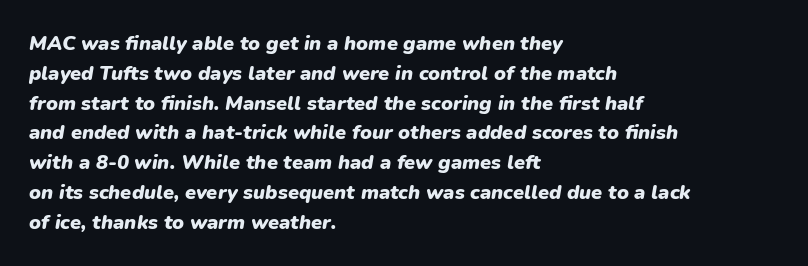
{"italic": "yes", "lean": "right", "slant_degrees": 9, "bold": "yes", "underline": "no", "align": "left", "line_spacing": "normal", "line_spacing_ratio": 1.49, "letter_spacing": "normal", "letter_spacing_em": 0.0, "glyph_px": 20}
